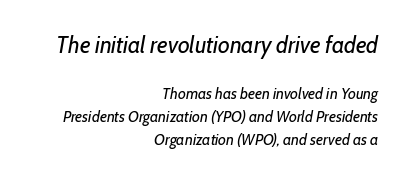
Teacher's note: observe the even right margin — that is flush-right alignment. The strip under each line holds only bare page. Honestly, the row spacing looks completely unremarkable. Between one letter and the next there's only the usual sliver of space. The text carries the slant typical of an italic or oblique font.
